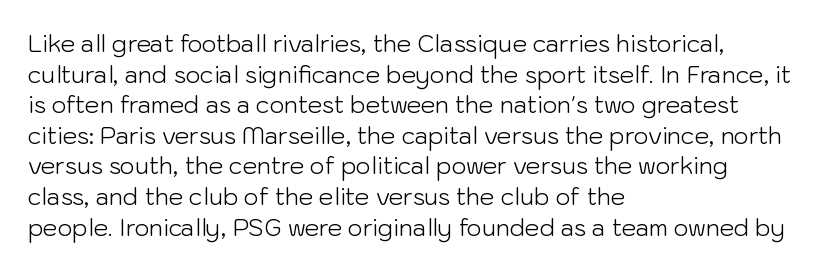
The image shows 23 px text type, upright; set left-aligned, normal line spacing (1.33x), normal letter spacing, not underlined.
